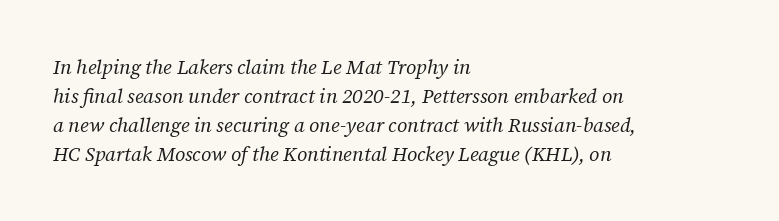
The image shows 20 px text type, italic (leaning right); set left-aligned, normal line spacing (1.45x), normal letter spacing, not underlined.
